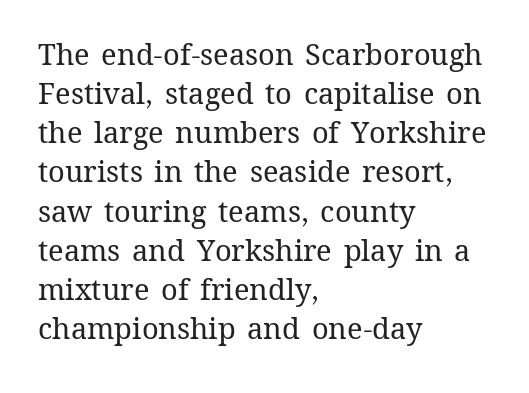
Q: Is the text bold? A: No.
Q: Is the text italic (slanted)? A: No, it is upright.
Q: Is the text underlined? A: No.
Q: How is the paragraph aligned? A: Left-aligned.
Q: Is the spacing between letters normal or unusually wide? A: Normal.
Q: Is the spacing between lines tight, normal or loose? A: Normal.
Q: Width (condensed, normal, or wide)? A: Normal.
Q: Stroke contrast? A: Medium.
Q: x-height? A: Medium.
Q: Monospaced? A: No.
